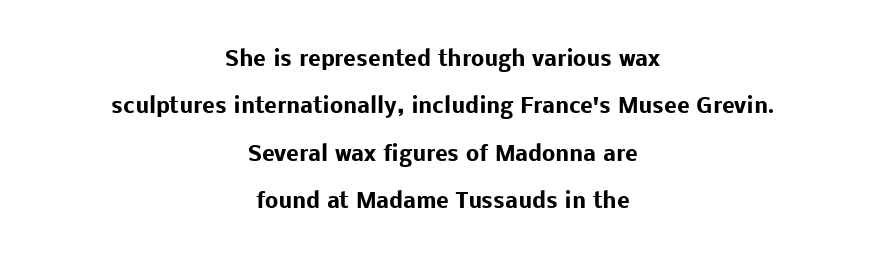
The image shows 21 px bold type, upright; set centered, loose line spacing (2.26x), normal letter spacing, not underlined.
